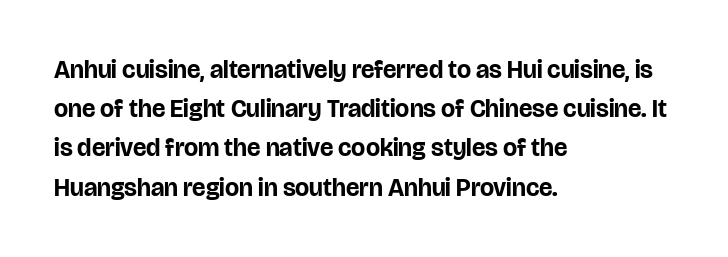
{"italic": "no", "bold": "yes", "underline": "no", "align": "left", "line_spacing": "normal", "line_spacing_ratio": 1.57, "letter_spacing": "normal", "letter_spacing_em": 0.0, "glyph_px": 25}
